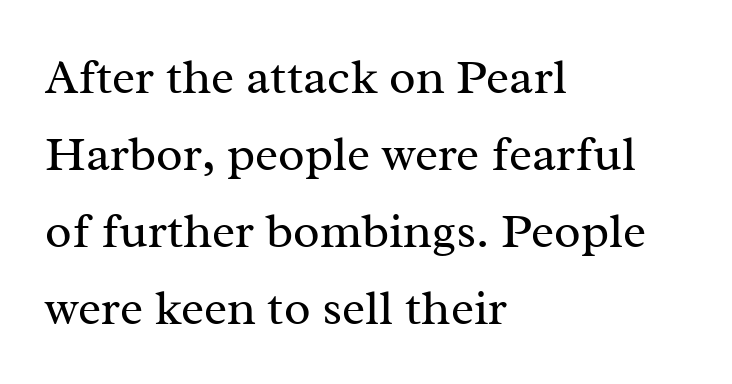
{"serif": "yes", "italic": "no", "bold": "no", "weight": "regular", "width": "normal", "stroke_contrast": "medium", "x_height": "medium", "monospaced": "no", "underline": "no", "align": "left", "line_spacing": "normal", "line_spacing_ratio": 1.57, "letter_spacing": "normal", "letter_spacing_em": 0.0, "glyph_px": 49}
